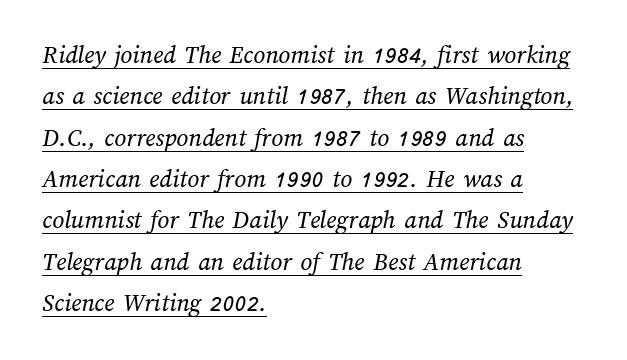
Q: Is the text bold? A: No.
Q: Is the text underlined? A: Yes.
Q: How is the paragraph aligned? A: Left-aligned.
Q: Is the spacing between letters normal or unusually wide? A: Normal.
Q: Is the spacing between lines tight, normal or loose? A: Normal.
